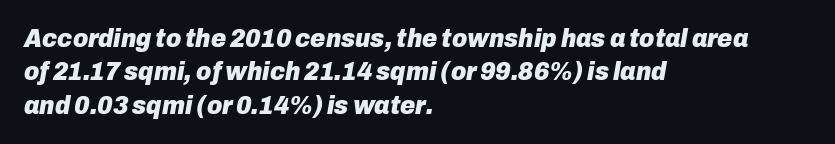
Has an underline been added? It has not. These lines were composed using italics. Caption: bold face, heavy strokes. The passage shown stacks its lines at a standard gap. Honestly, the letter spacing is just normal — you wouldn't notice it.
